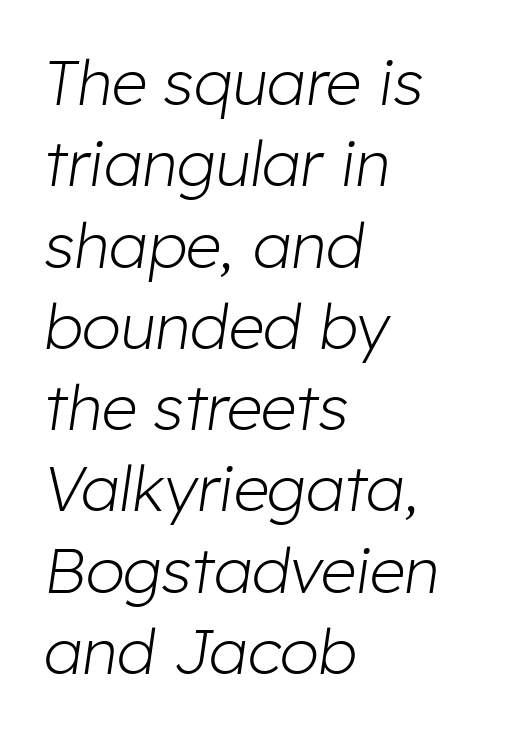
{"italic": "yes", "lean": "right", "slant_degrees": 8, "bold": "no", "weight": "light", "width": "normal", "stroke_contrast": "low", "x_height": "medium", "monospaced": "no", "underline": "no", "align": "left", "line_spacing": "normal", "line_spacing_ratio": 1.29, "letter_spacing": "normal", "letter_spacing_em": 0.0, "glyph_px": 63}
